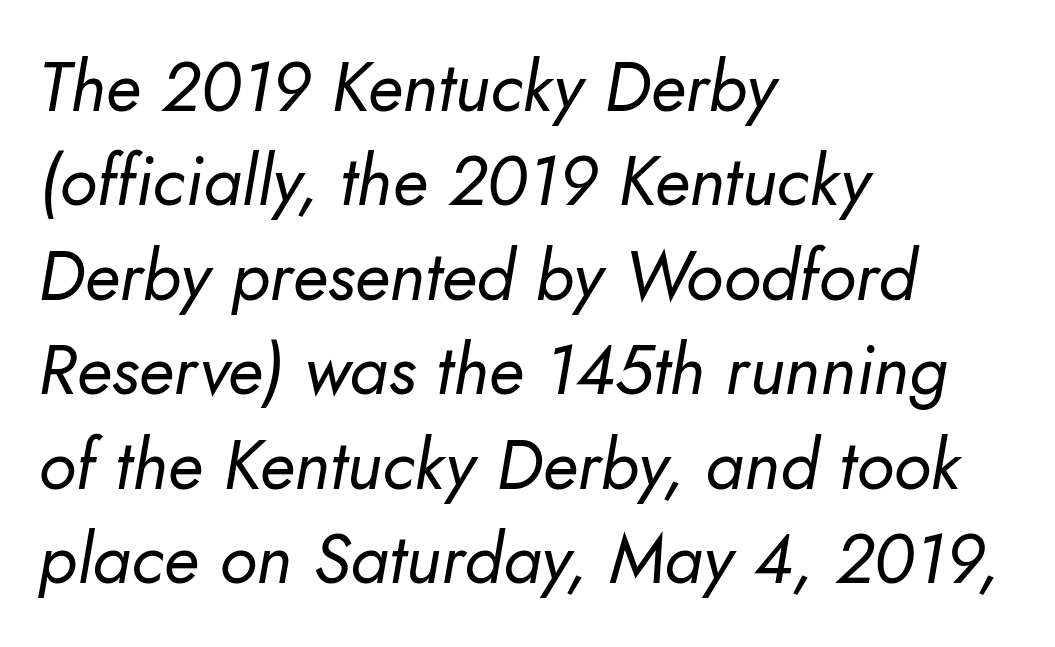
A typesetter would call this proportional, since set widths differ per character. A typesetter would call this leading conventional body-copy spacing. Rendered with sloped, italic letterforms. The weight would be labelled regular, book, light, or lighter still.
